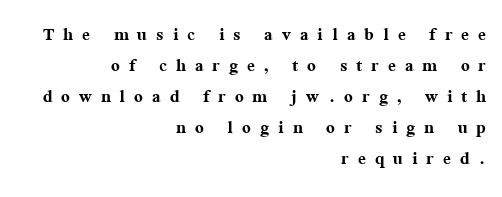
{"italic": "no", "bold": "yes", "underline": "no", "align": "right", "line_spacing": "normal", "line_spacing_ratio": 1.35, "letter_spacing": "wide", "letter_spacing_em": 0.39, "glyph_px": 23}
